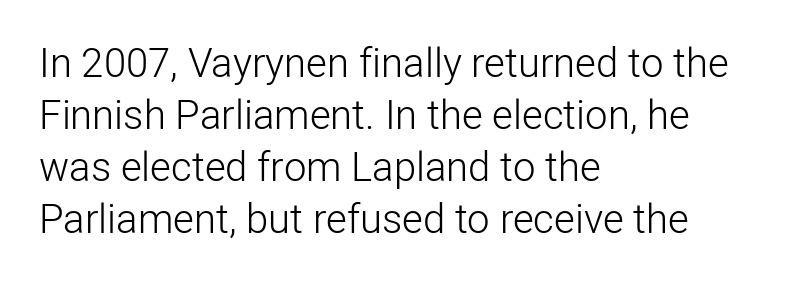
Each word holds together tightly as a unit, with standard inter-letter gaps. You can tell it's not italic because the verticals are truly vertical. Has an underline been added? It has not. Vertically, the passage feels balanced, rows spaced as you'd expect.
